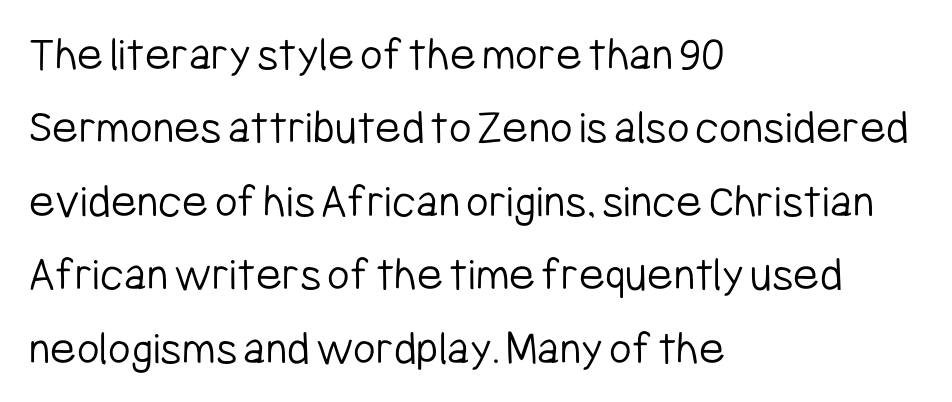
{"serif": "no", "italic": "no", "bold": "no", "weight": "light", "width": "condensed", "stroke_contrast": "low", "x_height": "medium", "monospaced": "no", "underline": "no", "align": "left", "line_spacing": "normal", "line_spacing_ratio": 1.5, "letter_spacing": "normal", "letter_spacing_em": 0.0, "glyph_px": 49}
